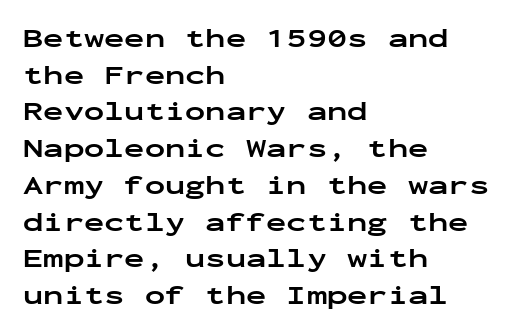
Q: Is the text bold? A: Yes.
Q: Is the text italic (slanted)? A: No, it is upright.
Q: Is the text underlined? A: No.
Q: How is the paragraph aligned? A: Left-aligned.
Q: Is the spacing between letters normal or unusually wide? A: Normal.
Q: Is the spacing between lines tight, normal or loose? A: Normal.
